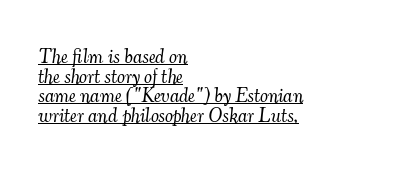
Q: Is the text bold? A: No.
Q: Is the text italic (slanted)? A: Yes, it leans right by about 7 degrees.
Q: Is the text underlined? A: Yes.
Q: How is the paragraph aligned? A: Left-aligned.
Q: Is the spacing between letters normal or unusually wide? A: Normal.
Q: Is the spacing between lines tight, normal or loose? A: Tight.
